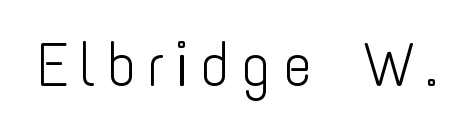
Q: Is the text bold? A: No.
Q: Is the text italic (slanted)? A: No, it is upright.
Q: Is the typeface a serif or a sans-serif typeface? A: Sans-serif.
Q: Is the text underlined? A: No.
Q: Width (condensed, normal, or wide)? A: Condensed.
Q: Stroke contrast? A: Low.
Q: x-height? A: Medium.
Q: Monospaced? A: No.
